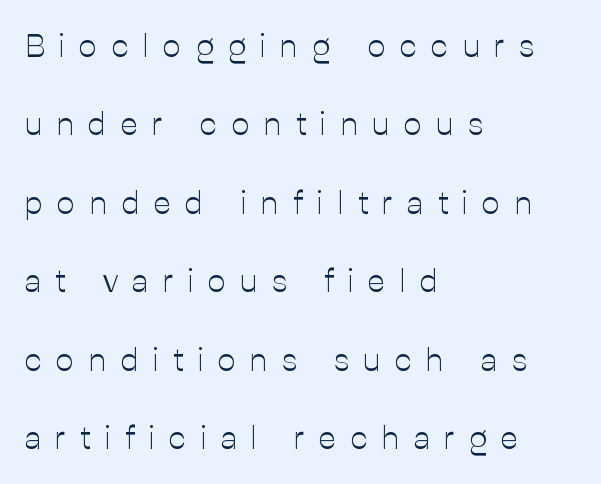
The image shows 32 px light sans-serif type, upright; set left-aligned, loose line spacing (2.45x), unusually wide letter spacing (+0.45 em), not underlined; low stroke contrast and a medium x-height.
